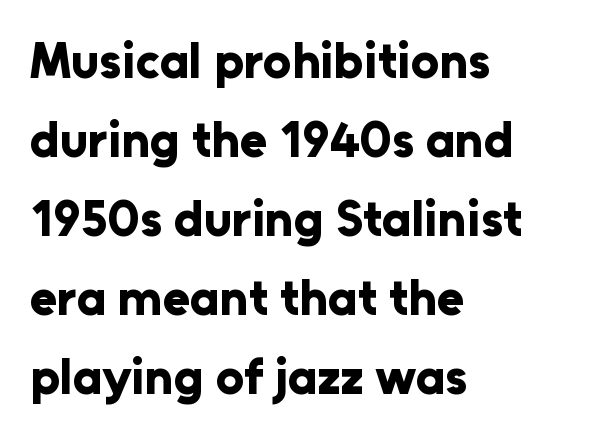
Q: Is the text bold? A: Yes.
Q: Is the text italic (slanted)? A: No, it is upright.
Q: Is the typeface a serif or a sans-serif typeface? A: Sans-serif.
Q: Is the text underlined? A: No.
Q: How is the paragraph aligned? A: Left-aligned.
Q: Is the spacing between letters normal or unusually wide? A: Normal.
Q: Is the spacing between lines tight, normal or loose? A: Normal.
Q: Width (condensed, normal, or wide)? A: Normal.
Q: Stroke contrast? A: Low.
Q: x-height? A: Medium.
Q: Monospaced? A: No.
